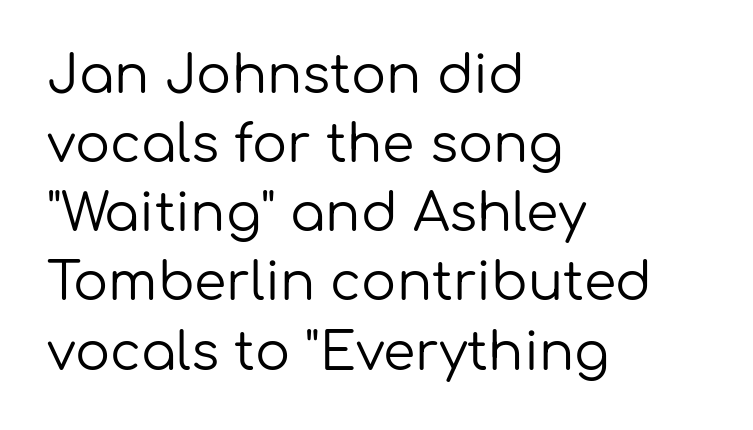
{"serif": "no", "italic": "no", "bold": "no", "weight": "regular", "width": "normal", "stroke_contrast": "low", "x_height": "medium", "monospaced": "no", "underline": "no", "align": "left", "line_spacing": "normal", "line_spacing_ratio": 1.33, "letter_spacing": "normal", "letter_spacing_em": 0.0, "glyph_px": 52}
